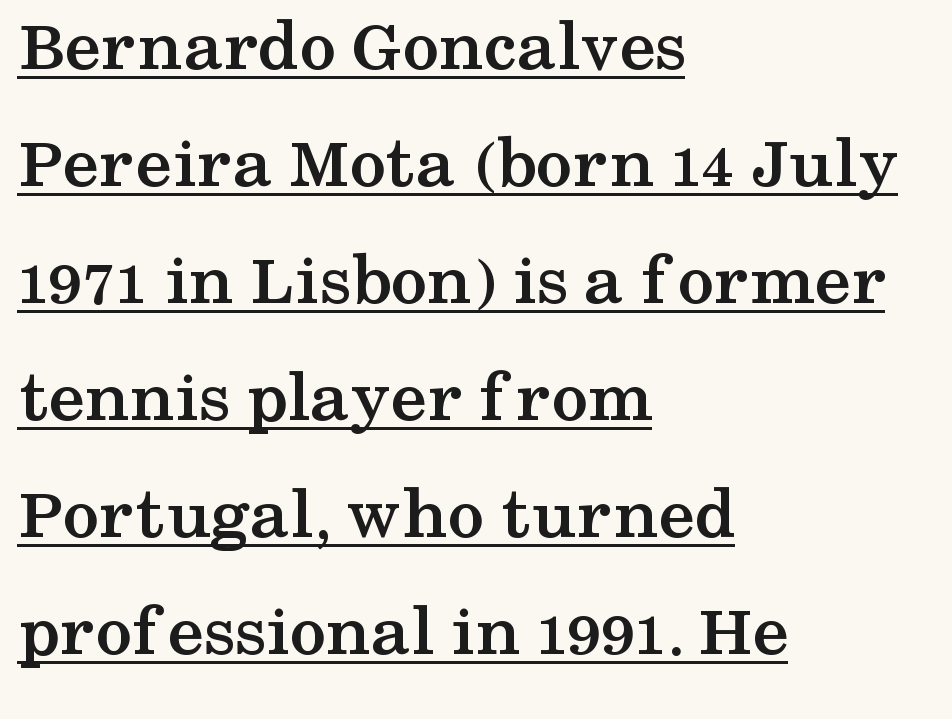
{"serif": "yes", "italic": "no", "bold": "yes", "weight": "semibold", "width": "wide", "stroke_contrast": "medium", "x_height": "medium", "monospaced": "no", "underline": "yes", "align": "left", "line_spacing": "normal", "line_spacing_ratio": 1.58, "letter_spacing": "normal", "letter_spacing_em": 0.0, "glyph_px": 74}
